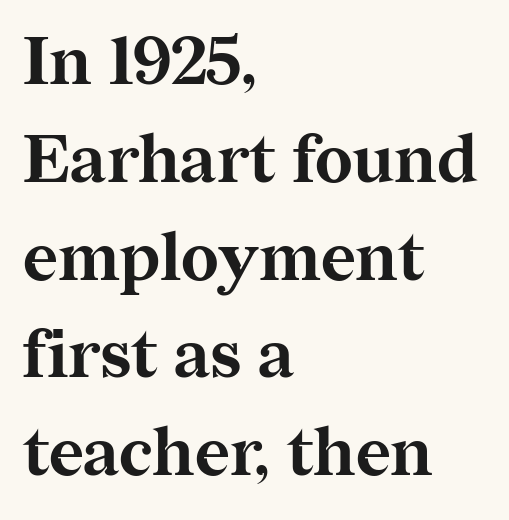
Q: Is the text bold? A: Yes.
Q: Is the text italic (slanted)? A: No, it is upright.
Q: Is the typeface a serif or a sans-serif typeface? A: Serif.
Q: Is the text underlined? A: No.
Q: How is the paragraph aligned? A: Left-aligned.
Q: Is the spacing between letters normal or unusually wide? A: Normal.
Q: Is the spacing between lines tight, normal or loose? A: Normal.
Q: Width (condensed, normal, or wide)? A: Normal.
Q: Stroke contrast? A: Medium.
Q: x-height? A: Medium.
Q: Monospaced? A: No.
